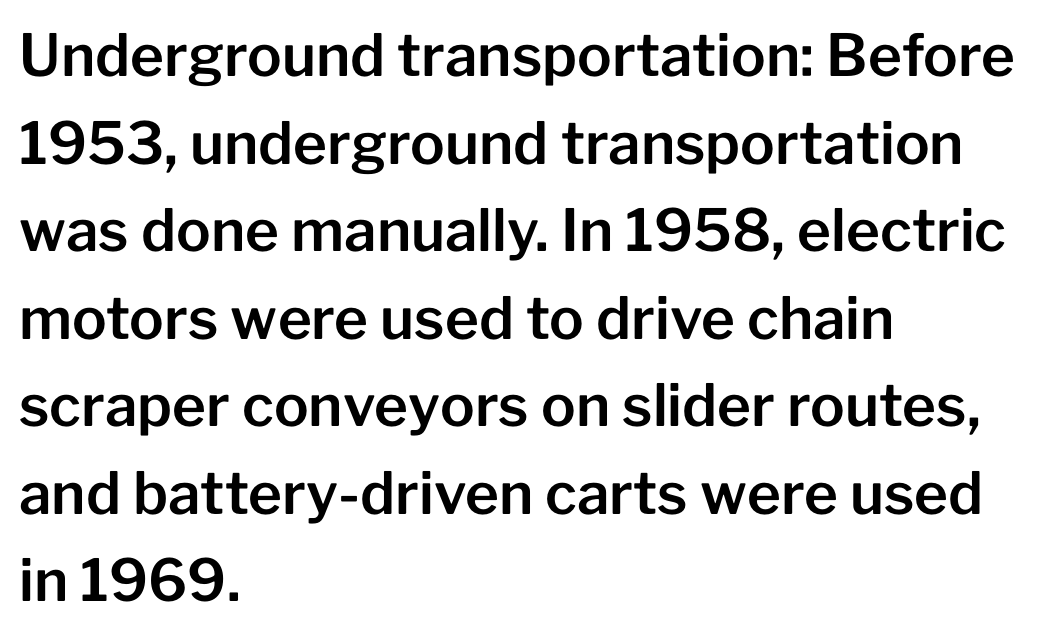
The image shows 58 px sans-serif type, upright; set left-aligned, normal line spacing (1.51x), normal letter spacing, not underlined; low stroke contrast and a medium x-height.
